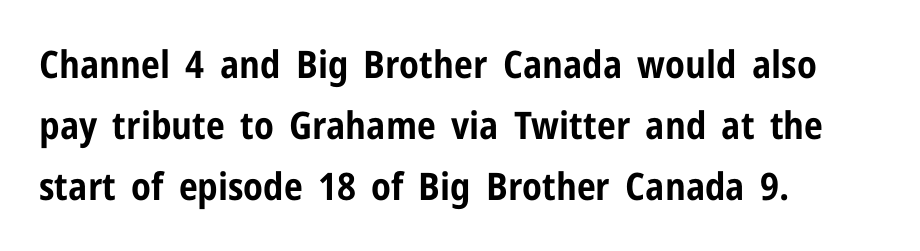
Quick note: underline off. The tracking reads as untouched default to a designer's eye. The rendering anchors every line to the left-hand side. The designer left line spacing at the default. This sample has the flowing, uneven cadence of proportional lettering.
